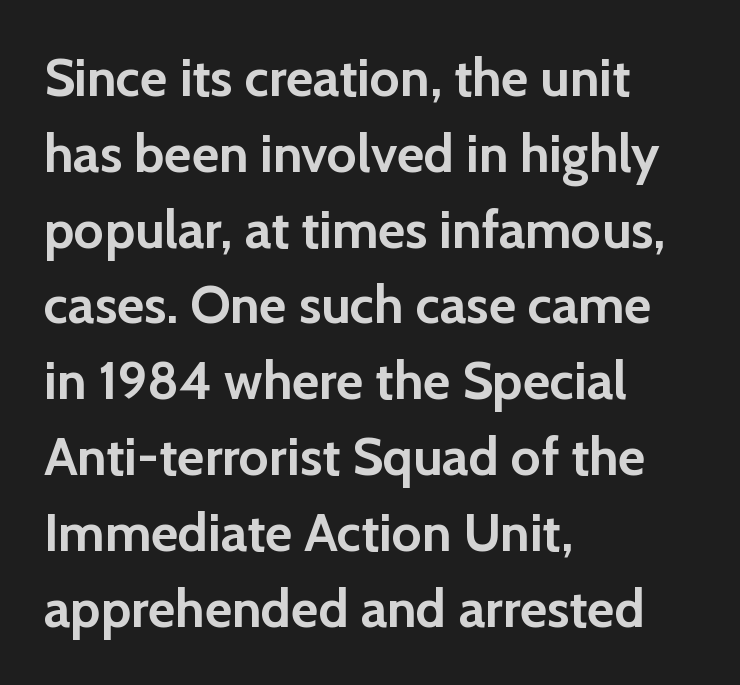
This is roman type, the default non-slanted kind. Nope, no serifs anywhere on these letters. Horizontal bands of white between lines are of average thickness. Heavy-handed strokes throughout: this text is bold.
